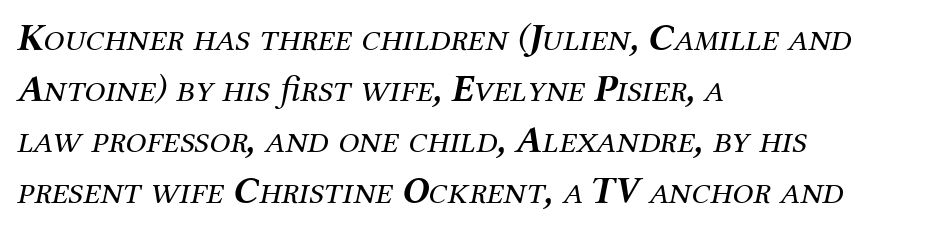
{"serif": "yes", "italic": "yes", "lean": "right", "slant_degrees": 12, "bold": "no", "weight": "regular", "width": "normal", "stroke_contrast": "medium", "x_height": "medium", "monospaced": "no", "underline": "no", "align": "left", "line_spacing": "normal", "line_spacing_ratio": 1.34, "letter_spacing": "normal", "letter_spacing_em": 0.0, "glyph_px": 38}
